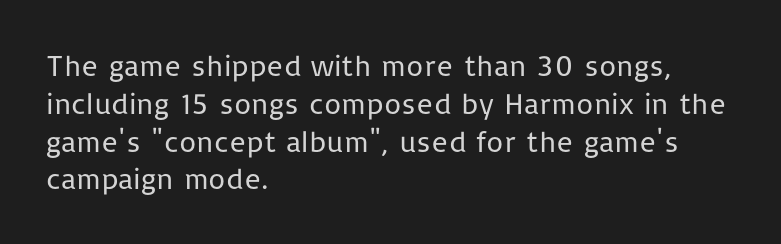
Q: Is the text bold? A: No.
Q: Is the text italic (slanted)? A: No, it is upright.
Q: Is the typeface a serif or a sans-serif typeface? A: Sans-serif.
Q: Is the text underlined? A: No.
Q: How is the paragraph aligned? A: Left-aligned.
Q: Is the spacing between letters normal or unusually wide? A: Normal.
Q: Is the spacing between lines tight, normal or loose? A: Normal.
Q: Width (condensed, normal, or wide)? A: Normal.
Q: Stroke contrast? A: Low.
Q: x-height? A: Medium.
Q: Monospaced? A: No.
